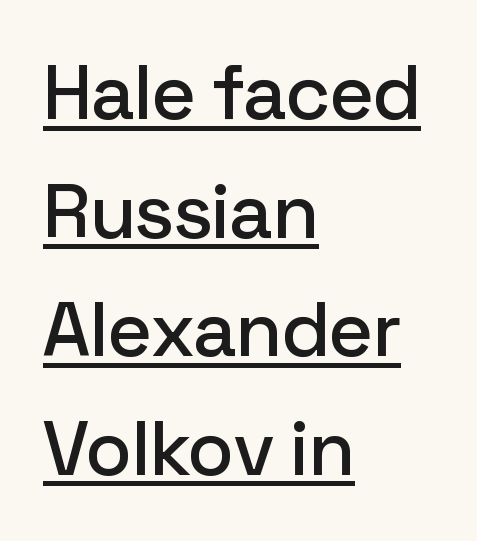
{"serif": "no", "italic": "no", "width": "normal", "stroke_contrast": "low", "x_height": "medium", "monospaced": "no", "underline": "yes", "align": "left", "line_spacing": "normal", "line_spacing_ratio": 1.54, "letter_spacing": "normal", "letter_spacing_em": 0.0, "glyph_px": 77}
